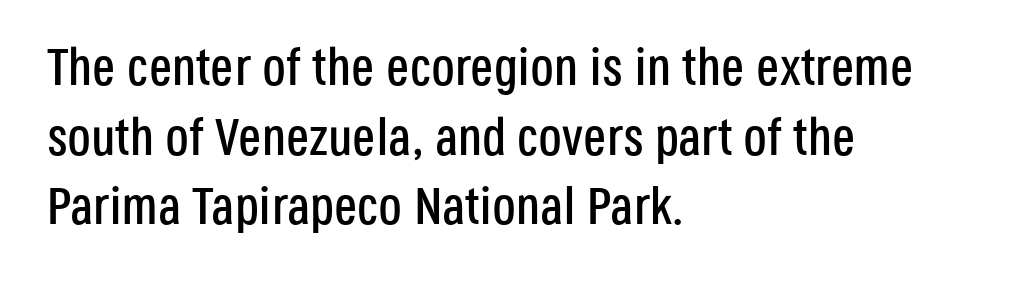
The image shows 52 px condensed sans-serif type, upright; set left-aligned, normal line spacing (1.34x), normal letter spacing, not underlined; low stroke contrast and a large x-height.
